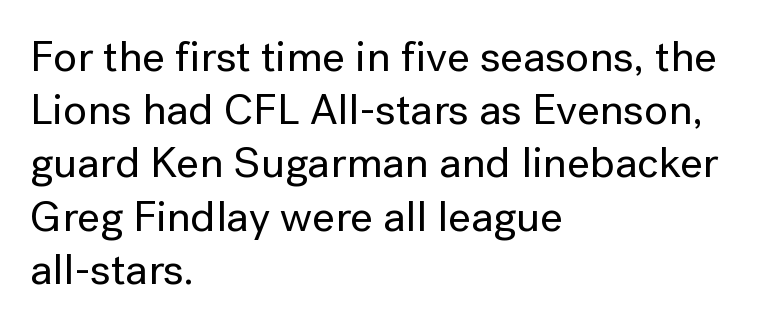
Just letters on the line, the space beneath them empty. The face used here is proportionally spaced, like ordinary book or web type. Tall strokes in this sample are plumb rather than angled. Tracking value appears to be zero — textbook default spacing. Note: no serifs on the glyphs.
